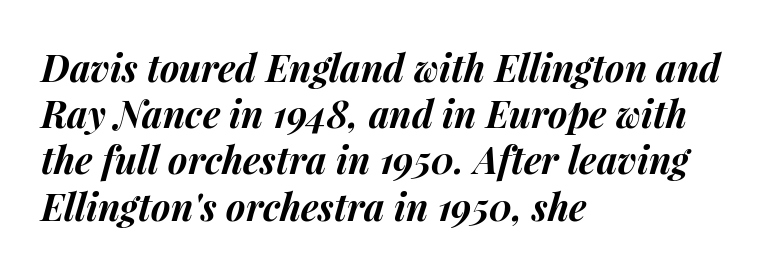
I'd describe the lettering as bold — thick and assertive. The rendering uses natural spacing where letterforms have individual widths. Line starts are locked; line ends wander. Slant detected: the letters are inclined. The line texture is even and compact thanks to regular tracking. Words float on clear page, feet unadorned.
